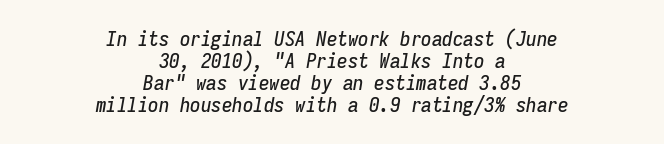
{"italic": "yes", "lean": "right", "slant_degrees": 9, "underline": "no", "align": "center", "line_spacing": "tight", "line_spacing_ratio": 1.05, "letter_spacing": "normal", "letter_spacing_em": 0.0, "glyph_px": 21}
